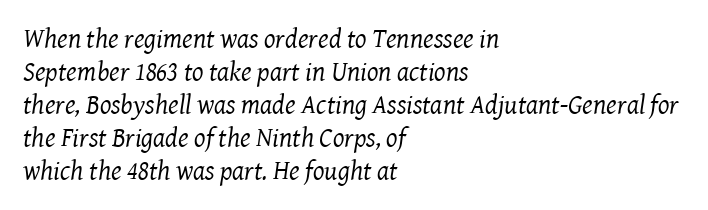
The image shows 27 px text type, italic (leaning right); set left-aligned, line spacing 1.22x, normal letter spacing, not underlined.
